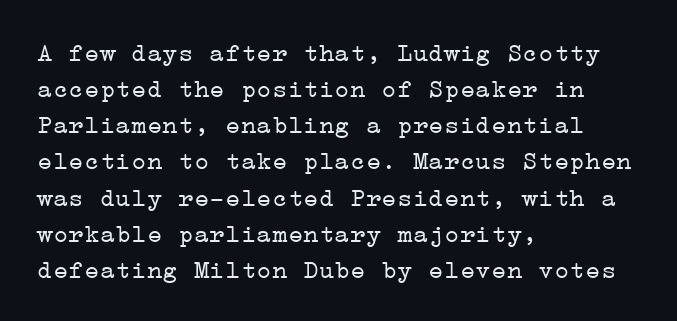
Teacher's note: observe the even left margin — that is flush-left alignment. Students, note that the glyphs here touch the page at normal intervals. Do the letters lean? They stand straight. Descenders hang freely into open space. Stem width sits at or under what a default text font uses.
